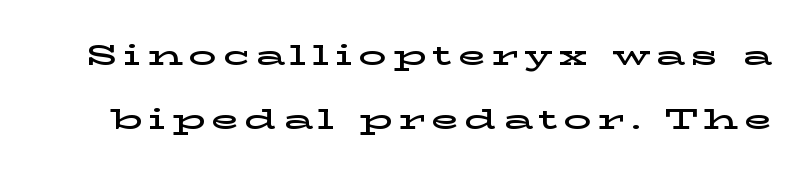
Q: Is the text italic (slanted)? A: No, it is upright.
Q: Is the typeface a serif or a sans-serif typeface? A: Serif.
Q: Is the text underlined? A: No.
Q: Is the spacing between letters normal or unusually wide? A: Unusually wide.
Q: Is the spacing between lines tight, normal or loose? A: Loose.
Q: Width (condensed, normal, or wide)? A: Wide.
Q: Stroke contrast? A: Low.
Q: x-height? A: Medium.
Q: Monospaced? A: No.
